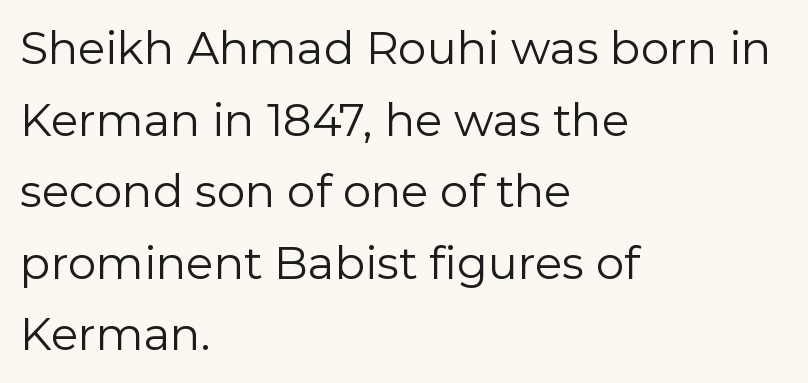
Q: Is the text bold? A: No.
Q: Is the text italic (slanted)? A: No, it is upright.
Q: Is the typeface a serif or a sans-serif typeface? A: Sans-serif.
Q: Is the text underlined? A: No.
Q: How is the paragraph aligned? A: Left-aligned.
Q: Is the spacing between letters normal or unusually wide? A: Normal.
Q: Is the spacing between lines tight, normal or loose? A: Normal.
Q: Width (condensed, normal, or wide)? A: Normal.
Q: Stroke contrast? A: Low.
Q: x-height? A: Medium.
Q: Monospaced? A: No.
